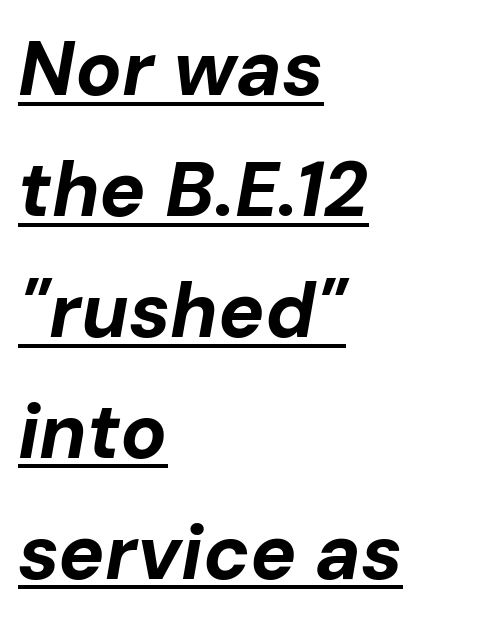
The passage shown is typed in a proportional face where columns would drift. Quick note: underline on. Teacher's note: observe the even left margin — that is flush-left alignment. Chunky letters — that's bold for sure. Words appear dense and cohesive because spacing is normal. Each new line begins a customary step beneath the previous one.
